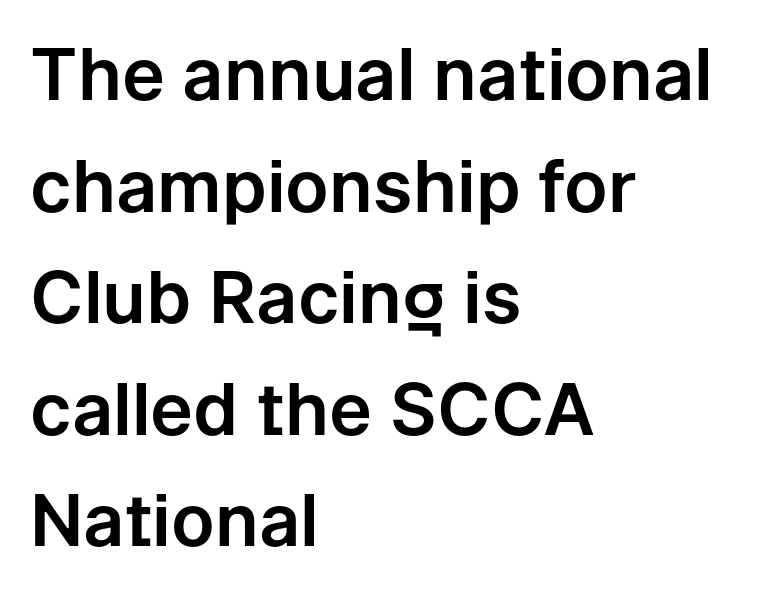
The image shows 72 px sans-serif type, upright; set left-aligned, normal line spacing (1.55x), normal letter spacing, not underlined; low stroke contrast and a medium x-height.
